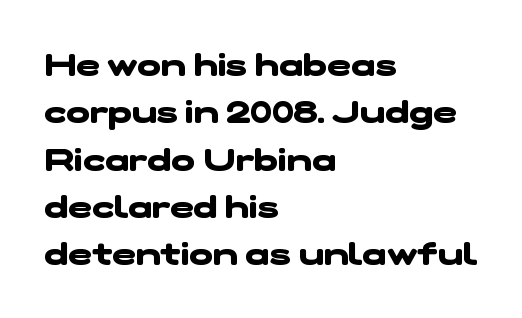
{"serif": "no", "bold": "yes", "weight": "heavy", "width": "wide", "stroke_contrast": "low", "x_height": "medium", "monospaced": "no", "underline": "no", "align": "left", "line_spacing": "normal", "line_spacing_ratio": 1.48, "letter_spacing": "normal", "letter_spacing_em": 0.0, "glyph_px": 32}
